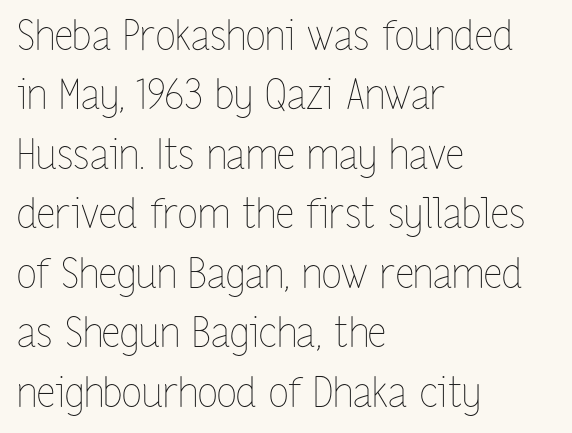
Q: Is the text bold? A: No.
Q: Is the text italic (slanted)? A: No, it is upright.
Q: Is the text underlined? A: No.
Q: How is the paragraph aligned? A: Left-aligned.
Q: Is the spacing between letters normal or unusually wide? A: Normal.
Q: Is the spacing between lines tight, normal or loose? A: Normal.
Q: Width (condensed, normal, or wide)? A: Condensed.
Q: Stroke contrast? A: Low.
Q: x-height? A: Medium.
Q: Monospaced? A: No.
